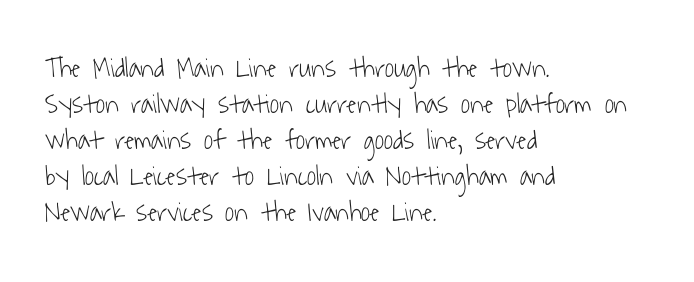
{"serif": "no", "bold": "no", "weight": "light", "width": "condensed", "stroke_contrast": "low", "x_height": "medium", "monospaced": "no", "underline": "no", "align": "left", "line_spacing": "normal", "line_spacing_ratio": 1.29, "letter_spacing": "normal", "letter_spacing_em": 0.0, "glyph_px": 28}
